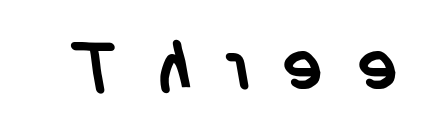
Q: Is the text bold? A: Yes.
Q: Is the typeface a serif or a sans-serif typeface? A: Sans-serif.
Q: Is the text underlined? A: No.
Q: Is the spacing between letters normal or unusually wide? A: Unusually wide.
Q: Width (condensed, normal, or wide)? A: Condensed.
Q: Stroke contrast? A: Low.
Q: x-height? A: Large.
Q: Monospaced? A: No.
